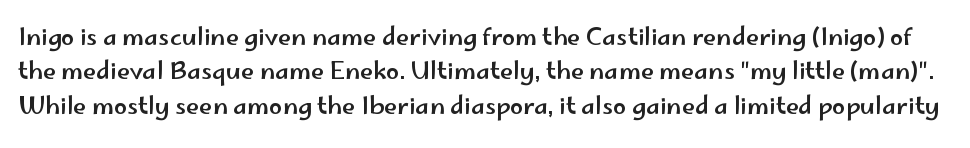
The image shows 24 px text type, upright; set normal line spacing (1.43x), normal letter spacing, not underlined.
